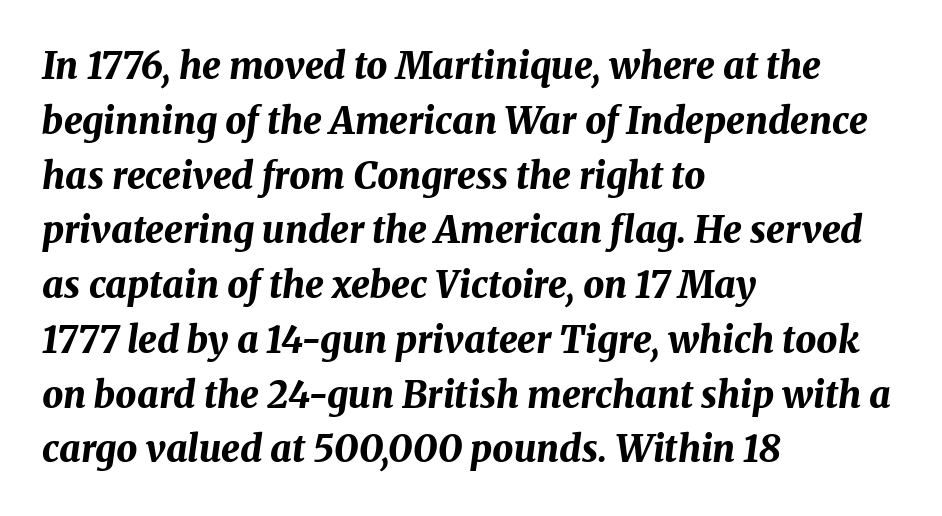
Q: Is the text bold? A: Yes.
Q: Is the text italic (slanted)? A: Yes, it leans right by about 8 degrees.
Q: Is the text underlined? A: No.
Q: How is the paragraph aligned? A: Left-aligned.
Q: Is the spacing between letters normal or unusually wide? A: Normal.
Q: Is the spacing between lines tight, normal or loose? A: Normal.
Q: Width (condensed, normal, or wide)? A: Normal.
Q: Stroke contrast? A: Medium.
Q: x-height? A: Medium.
Q: Monospaced? A: No.
